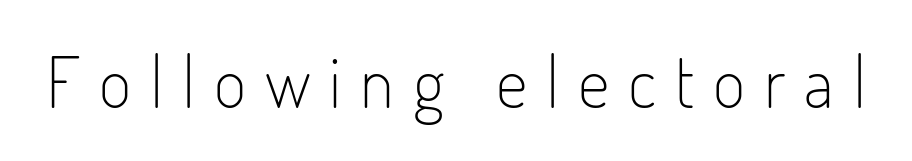
Q: Is the text bold? A: No.
Q: Is the text italic (slanted)? A: No, it is upright.
Q: Is the typeface a serif or a sans-serif typeface? A: Sans-serif.
Q: Is the text underlined? A: No.
Q: Is the spacing between letters normal or unusually wide? A: Unusually wide.
Q: Width (condensed, normal, or wide)? A: Condensed.
Q: Stroke contrast? A: Low.
Q: x-height? A: Small.
Q: Monospaced? A: No.
